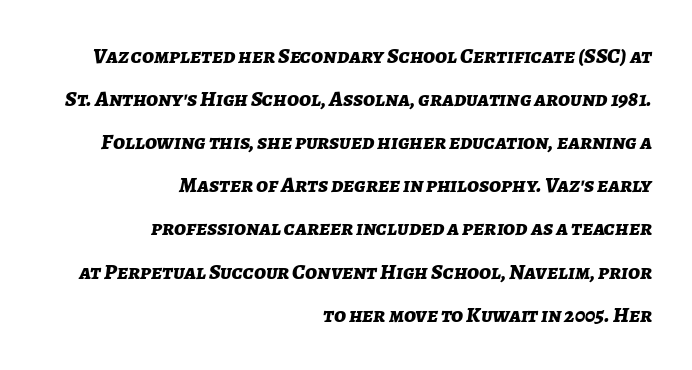
Compared with ordinary roman type, these characters are visibly tilted. Each glyph is drawn with heavy, bold strokes. Is the block centered? No — it sits flush against the right margin. These lines keep a tight, regular rhythm from letter to letter.
